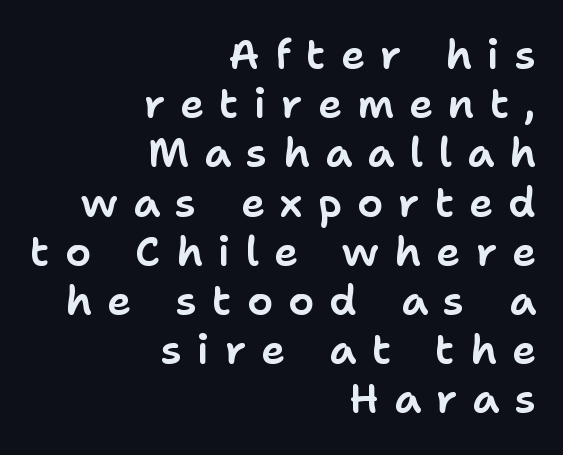
The image shows 41 px sans-serif type, upright; set right-aligned, line spacing 1.2x, unusually wide letter spacing (+0.37 em), not underlined; low stroke contrast and a medium x-height.
